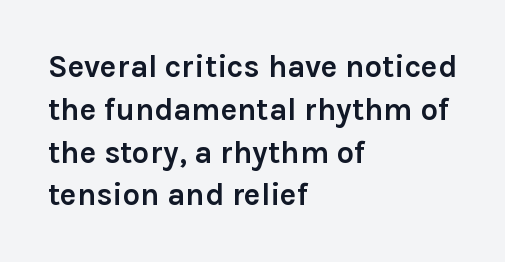
The image shows 31 px semibold sans-serif type, upright; set left-aligned, normal line spacing (1.38x), normal letter spacing, not underlined; low stroke contrast and a medium x-height.
